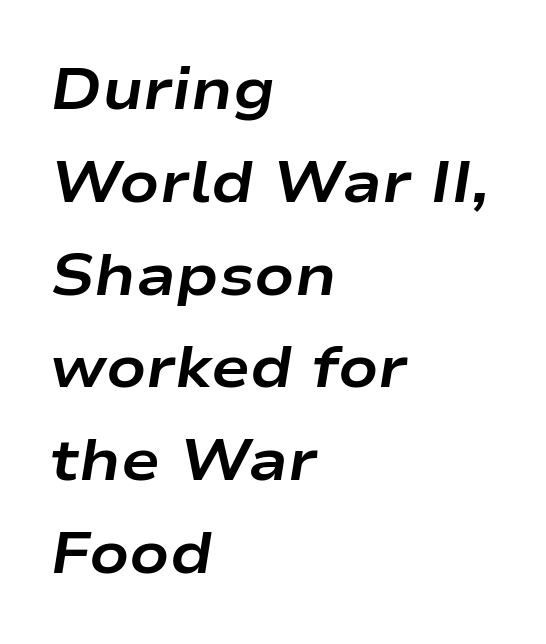
The image shows 58 px bold, wide type, italic (leaning right); set left-aligned, normal line spacing (1.6x), normal letter spacing, not underlined; low stroke contrast and a medium x-height.
